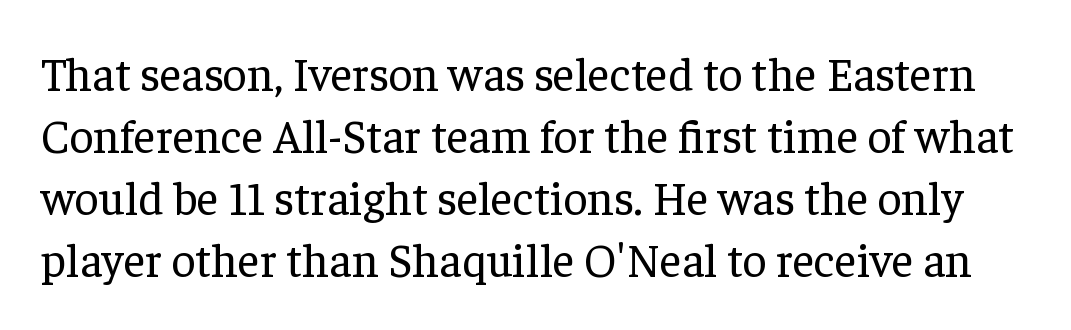
The glyphs are unaccompanied by any horizontal stroke below them. Default kerning and tracking; the words read as compact shapes. This sample has the flowing, uneven cadence of proportional lettering. Observe the serifs anchoring each vertical stroke in this sample. Tall strokes in this sample are plumb rather than angled. Vertical spacing — default.
